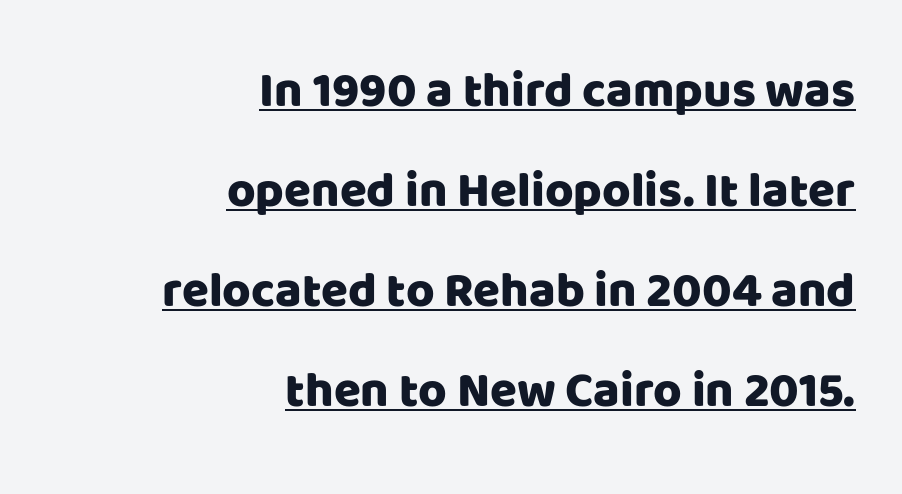
The image shows 49 px sans-serif type, upright; set right-aligned, loose line spacing (2.04x), normal letter spacing, underlined; low stroke contrast and a large x-height.
